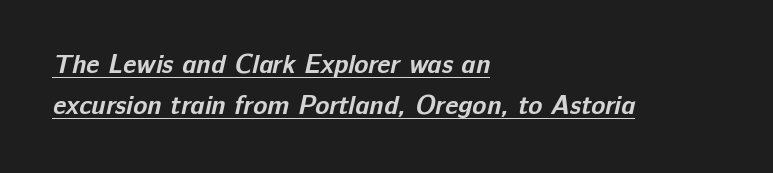
{"bold": "yes", "underline": "yes", "align": "left", "line_spacing": "normal", "line_spacing_ratio": 1.58, "letter_spacing": "normal", "letter_spacing_em": 0.0, "glyph_px": 26}
